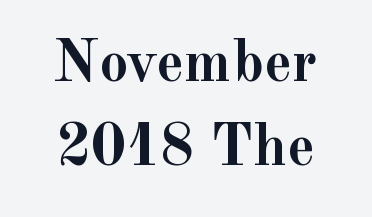
{"serif": "yes", "italic": "no", "bold": "yes", "weight": "semibold", "width": "normal", "x_height": "small", "monospaced": "no", "underline": "no", "line_spacing": "normal", "line_spacing_ratio": 1.43, "letter_spacing": "normal", "letter_spacing_em": 0.0, "glyph_px": 59}
